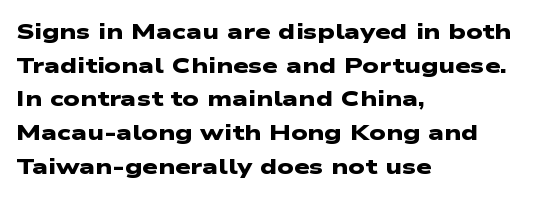
The image shows 22 px bold type; set left-aligned, normal line spacing (1.53x), normal letter spacing, not underlined.
